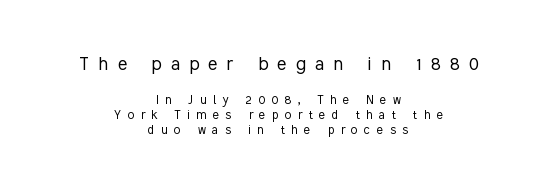
Q: Is the text bold? A: No.
Q: Is the text italic (slanted)? A: No, it is upright.
Q: Is the text underlined? A: No.
Q: How is the paragraph aligned? A: Centered.
Q: Is the spacing between letters normal or unusually wide? A: Unusually wide.
Q: Is the spacing between lines tight, normal or loose? A: Tight.
Q: Which block of text is set in a larger size, the first (top) or the second (bottom)? A: The first (top) one.
